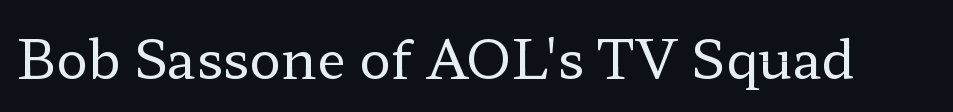
The image shows 53 px regular-weight, wide serif type, upright; set normal letter spacing, not underlined; low stroke contrast and a medium x-height.
